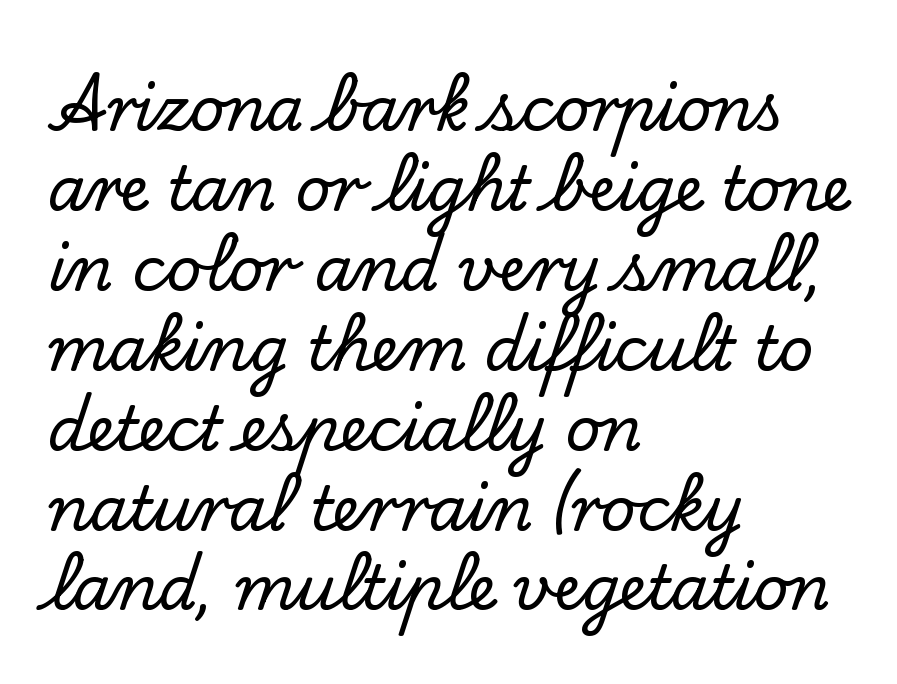
Evenly set lines give the paragraph a standard silhouette. Clear beneath every line of the passage. No extra tracking has been applied to these lines. These lines are rendered in a variable-pitch font.
